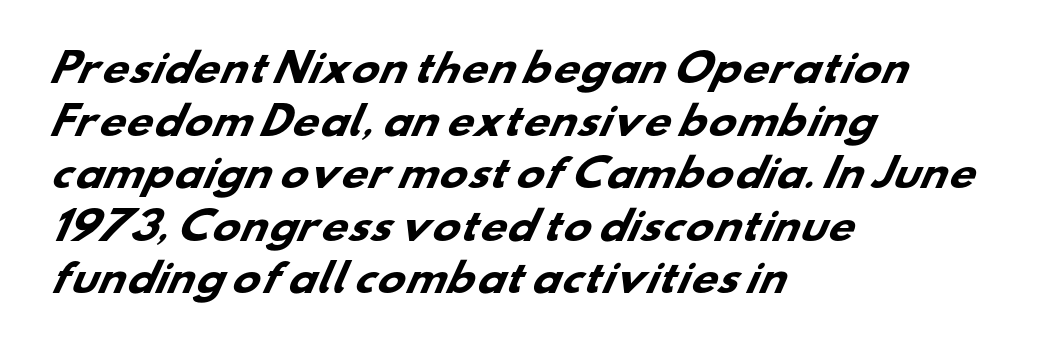
The image shows 37 px heavy, wide sans-serif type; set left-aligned, normal line spacing (1.42x), normal letter spacing, not underlined; low stroke contrast and a small x-height.
